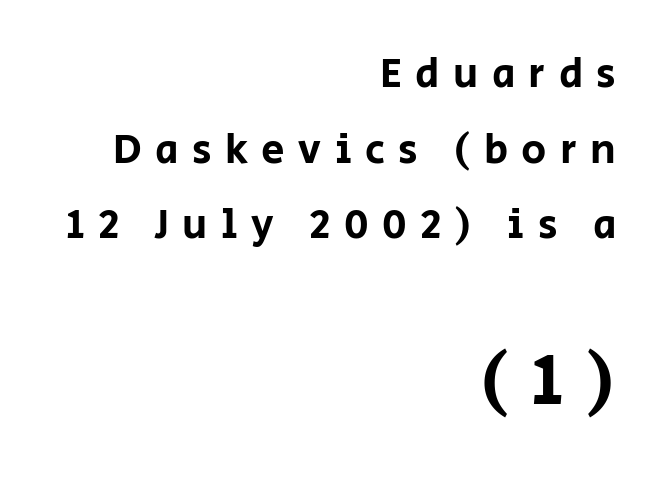
Whoever set this made the second block the dominant, larger element. This is the regular roman posture of the typeface. The tracking reads as deliberately expanded to a designer's eye. Only glyphs here, with clear space below each row. No feet cap the strokes, marking this as sans-serif type.
